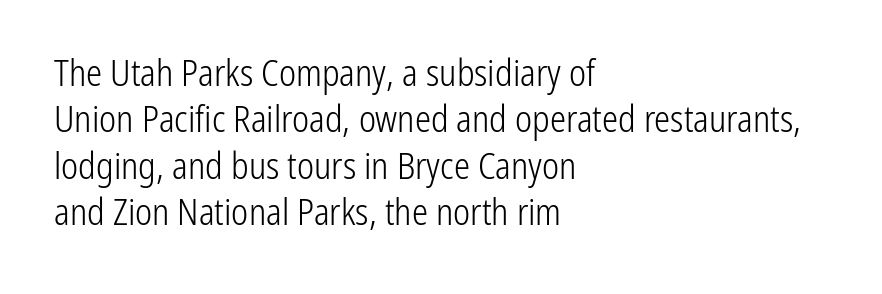
The image shows 36 px light, condensed sans-serif type, upright; set left-aligned, normal line spacing (1.29x), normal letter spacing, not underlined; low stroke contrast and a medium x-height.
